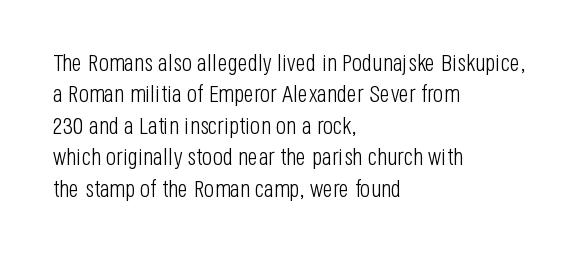
Q: Is the text bold? A: No.
Q: Is the text italic (slanted)? A: No, it is upright.
Q: Is the text underlined? A: No.
Q: How is the paragraph aligned? A: Left-aligned.
Q: Is the spacing between letters normal or unusually wide? A: Normal.
Q: Is the spacing between lines tight, normal or loose? A: Normal.
